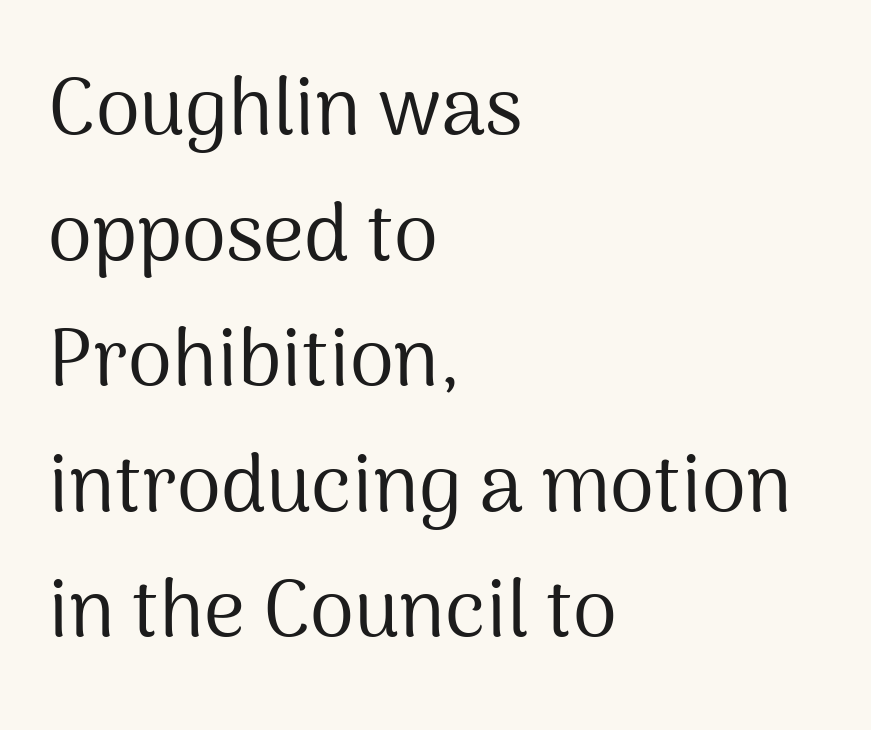
This sample has the flowing, uneven cadence of proportional lettering. The text block is weighted toward the left margin, trailing off unevenly rightward. Posture: straight, roman, zero tilt. How are the letters spaced? Ordinarily, with no added tracking.
